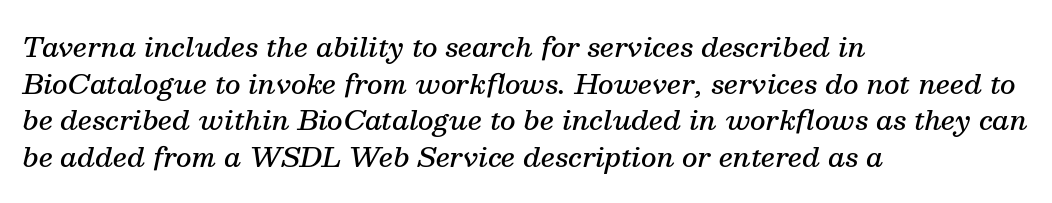
Strokes here are thickened, but only to semibold level. Compared with typical body copy, the letter spacing here is the same. The passage shown is not underscored anywhere. The leading is moderate, giving the passage an even texture.
